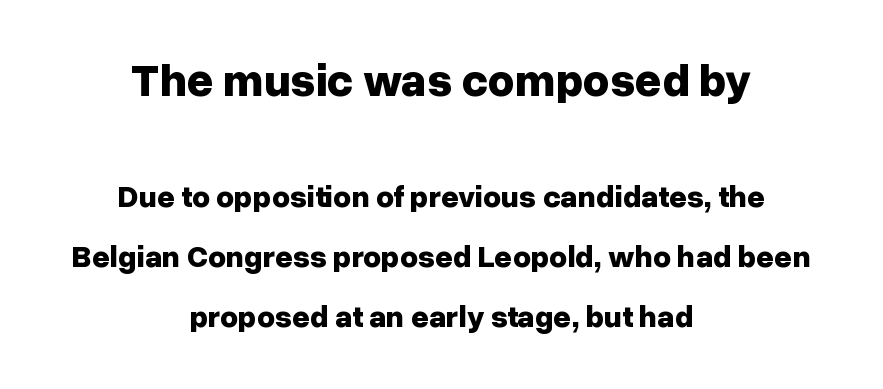
Q: Is the text bold? A: Yes.
Q: Is the text italic (slanted)? A: No, it is upright.
Q: Is the typeface a serif or a sans-serif typeface? A: Sans-serif.
Q: Is the text underlined? A: No.
Q: How is the paragraph aligned? A: Centered.
Q: Is the spacing between letters normal or unusually wide? A: Normal.
Q: Is the spacing between lines tight, normal or loose? A: Loose.
Q: Which block of text is set in a larger size, the first (top) or the second (bottom)? A: The first (top) one.
Q: Width (condensed, normal, or wide)? A: Normal.
Q: Stroke contrast? A: Low.
Q: x-height? A: Medium.
Q: Monospaced? A: No.
